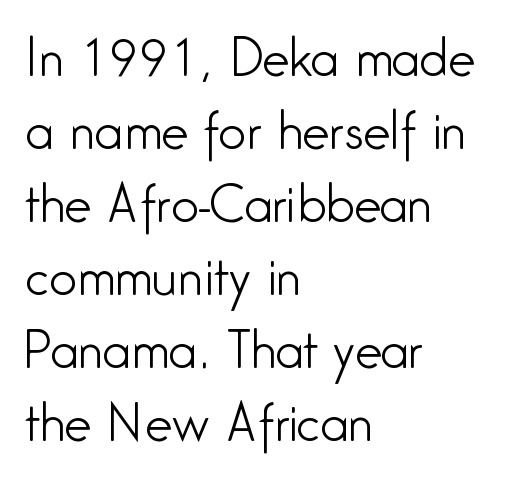
The image shows 49 px light, condensed sans-serif type, upright; set left-aligned, normal line spacing (1.49x), normal letter spacing, not underlined; low stroke contrast and a medium x-height.
